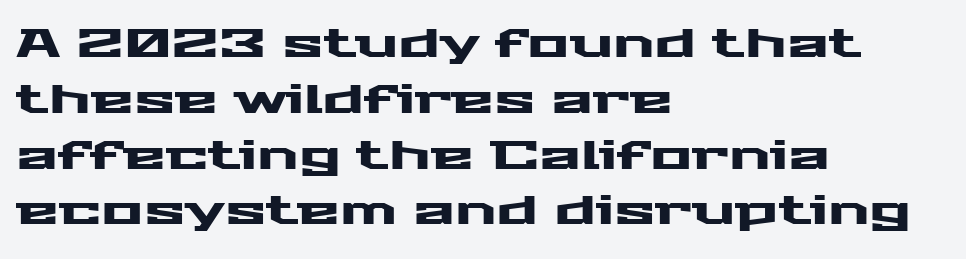
The image shows 39 px wide sans-serif type, upright; set left-aligned, normal line spacing (1.43x), normal letter spacing, not underlined; medium stroke contrast and a medium x-height.
